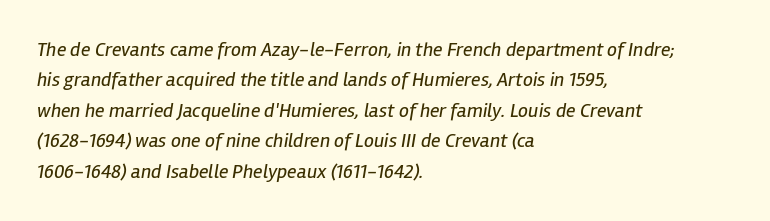
You could call the tracking neutral — neither tight nor loose. The typesetter chose a ragged-right arrangement here. Italic: yes, the glyphs are oblique. Check under the words: just untouched page. The leading is moderate, giving the passage an even texture. The letterforms sit at book weight or below.
